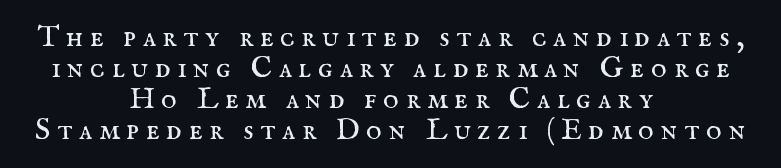
{"serif": "yes", "italic": "no", "bold": "no", "weight": "regular", "width": "normal", "stroke_contrast": "medium", "x_height": "small", "monospaced": "no", "underline": "no", "align": "center", "line_spacing": "tight", "line_spacing_ratio": 1.03, "letter_spacing": "wide", "letter_spacing_em": 0.22, "glyph_px": 30}
